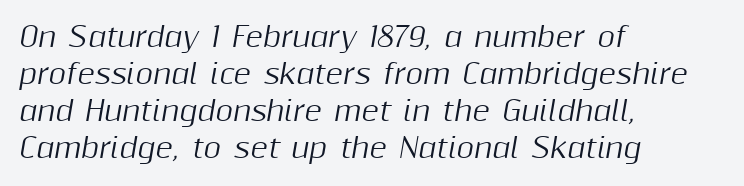
Q: Is the text italic (slanted)? A: Yes, it leans right by about 10 degrees.
Q: Is the text underlined? A: No.
Q: How is the paragraph aligned? A: Left-aligned.
Q: Is the spacing between letters normal or unusually wide? A: Normal.
Q: Is the spacing between lines tight, normal or loose? A: Normal.
